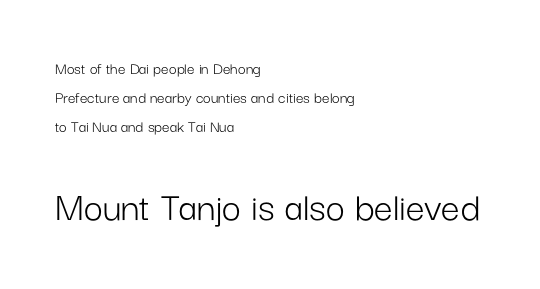
Students, observe: this is what conventionally led text looks like. Reading top to bottom, the characters get bigger at the block break. Rule under the text: the space is simply empty. The characters display no serif detailing; their extremities are plain. The letters stand straight up with perfectly vertical stems. The typesetter chose a ragged-right arrangement here.
